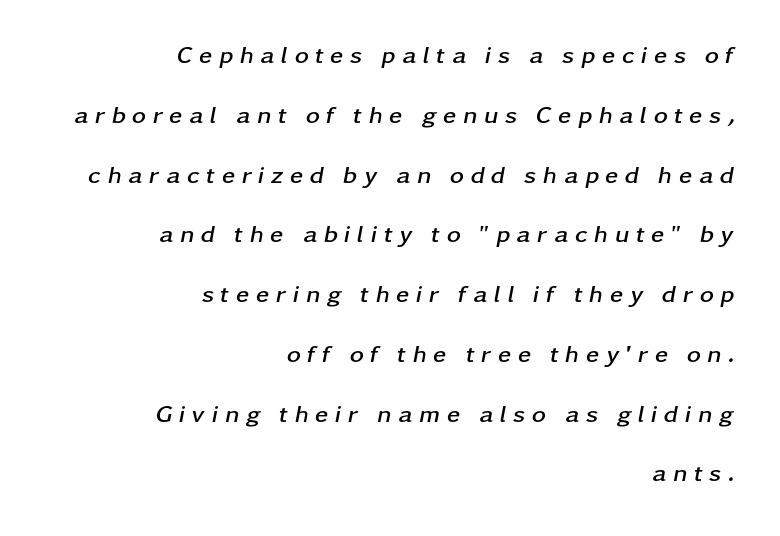
The image shows 24 px bold type, italic (leaning right); set right-aligned, loose line spacing (2.49x), unusually wide letter spacing (+0.27 em), not underlined.
